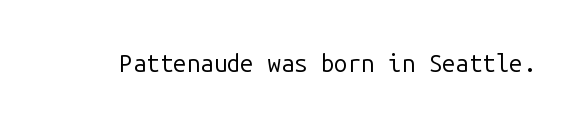
Q: Is the text bold? A: No.
Q: Is the text italic (slanted)? A: No, it is upright.
Q: Is the text underlined? A: No.
Q: Is the spacing between letters normal or unusually wide? A: Normal.
